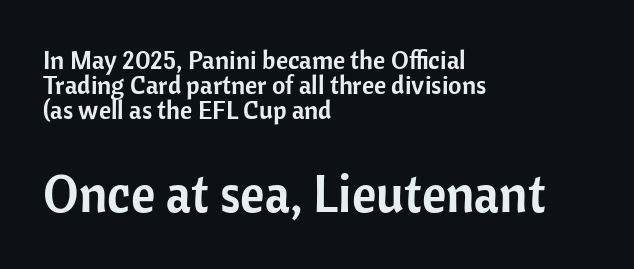
Q: Is the text italic (slanted)? A: No, it is upright.
Q: Is the typeface a serif or a sans-serif typeface? A: Sans-serif.
Q: Is the text underlined? A: No.
Q: How is the paragraph aligned? A: Left-aligned.
Q: Is the spacing between letters normal or unusually wide? A: Normal.
Q: Is the spacing between lines tight, normal or loose? A: Tight.
Q: Which block of text is set in a larger size, the first (top) or the second (bottom)? A: The second (bottom) one.
Q: Width (condensed, normal, or wide)? A: Normal.
Q: Stroke contrast? A: Low.
Q: x-height? A: Medium.
Q: Monospaced? A: No.
